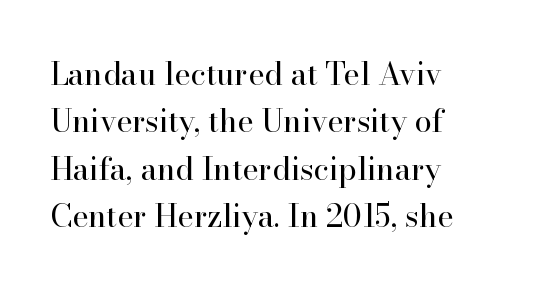
Q: Is the text bold? A: No.
Q: Is the text italic (slanted)? A: No, it is upright.
Q: Is the typeface a serif or a sans-serif typeface? A: Serif.
Q: Is the text underlined? A: No.
Q: How is the paragraph aligned? A: Left-aligned.
Q: Is the spacing between letters normal or unusually wide? A: Normal.
Q: Is the spacing between lines tight, normal or loose? A: Normal.
Q: Width (condensed, normal, or wide)? A: Normal.
Q: Stroke contrast? A: High.
Q: x-height? A: Small.
Q: Monospaced? A: No.
